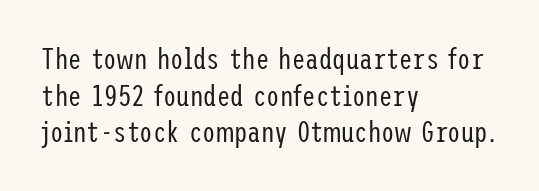
The image shows 30 px regular-weight, condensed sans-serif type, upright; set left-aligned, line spacing 1.22x, normal letter spacing, not underlined; low stroke contrast and a medium x-height.
